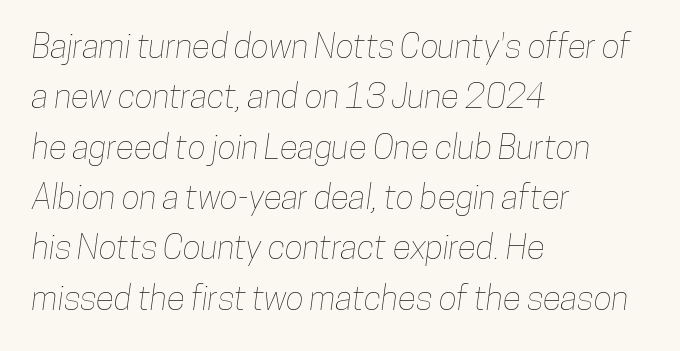
{"width": "condensed", "stroke_contrast": "low", "x_height": "medium", "monospaced": "no", "underline": "no", "align": "left", "line_spacing": "normal", "line_spacing_ratio": 1.48, "letter_spacing": "normal", "letter_spacing_em": 0.0, "glyph_px": 34}
